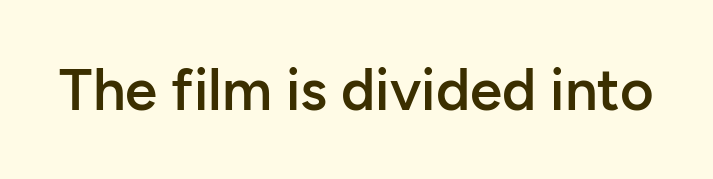
Nobody touched the tracking dial on this one. Firm but not heavy-handed strokes: this text is semibold. The glyphs in this specimen are sans serif. The lettering stays uniformly vertical, giving the passage a roman look. Letters rest on an invisible, unmarked baseline. Varying glyph widths throughout — classic text-font behaviour.
